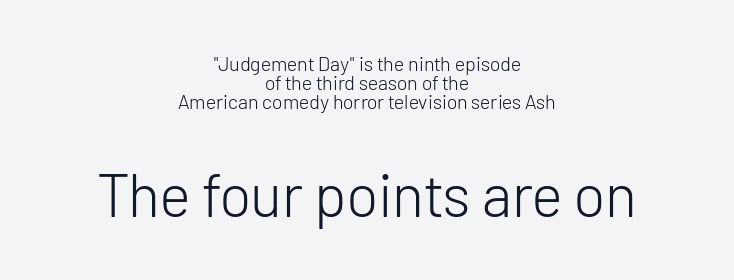
The image shows 60 px light sans-serif type, upright; set centered, tight line spacing (0.96x), normal letter spacing, not underlined; the second (bottom) block is 3.0x larger; low stroke contrast and a medium x-height.
